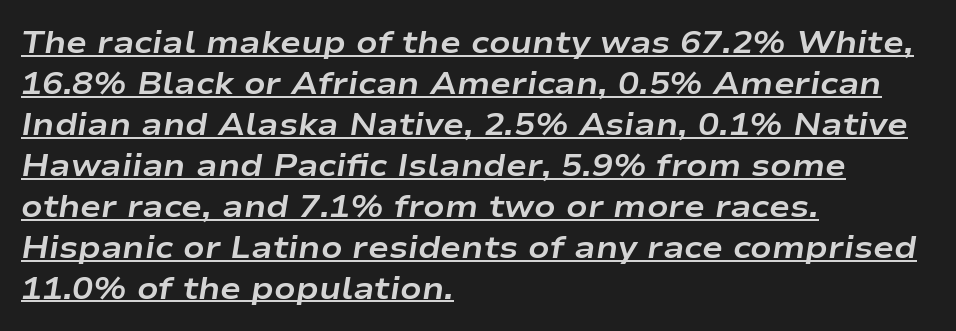
Q: Is the text bold? A: Yes.
Q: Is the text italic (slanted)? A: Yes, it leans right by about 9 degrees.
Q: Is the text underlined? A: Yes.
Q: How is the paragraph aligned? A: Left-aligned.
Q: Is the spacing between letters normal or unusually wide? A: Normal.
Q: Is the spacing between lines tight, normal or loose? A: Normal.
Q: Width (condensed, normal, or wide)? A: Wide.
Q: Stroke contrast? A: Low.
Q: x-height? A: Medium.
Q: Monospaced? A: No.
